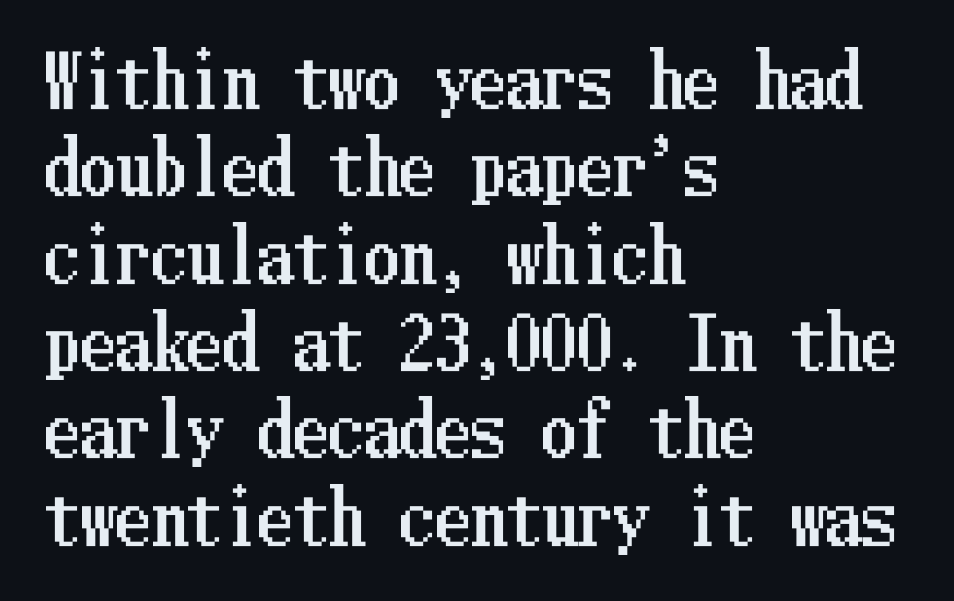
Q: Is the text italic (slanted)? A: No, it is upright.
Q: Is the text underlined? A: No.
Q: How is the paragraph aligned? A: Left-aligned.
Q: Is the spacing between letters normal or unusually wide? A: Normal.
Q: Width (condensed, normal, or wide)? A: Condensed.
Q: Stroke contrast? A: Low.
Q: x-height? A: Medium.
